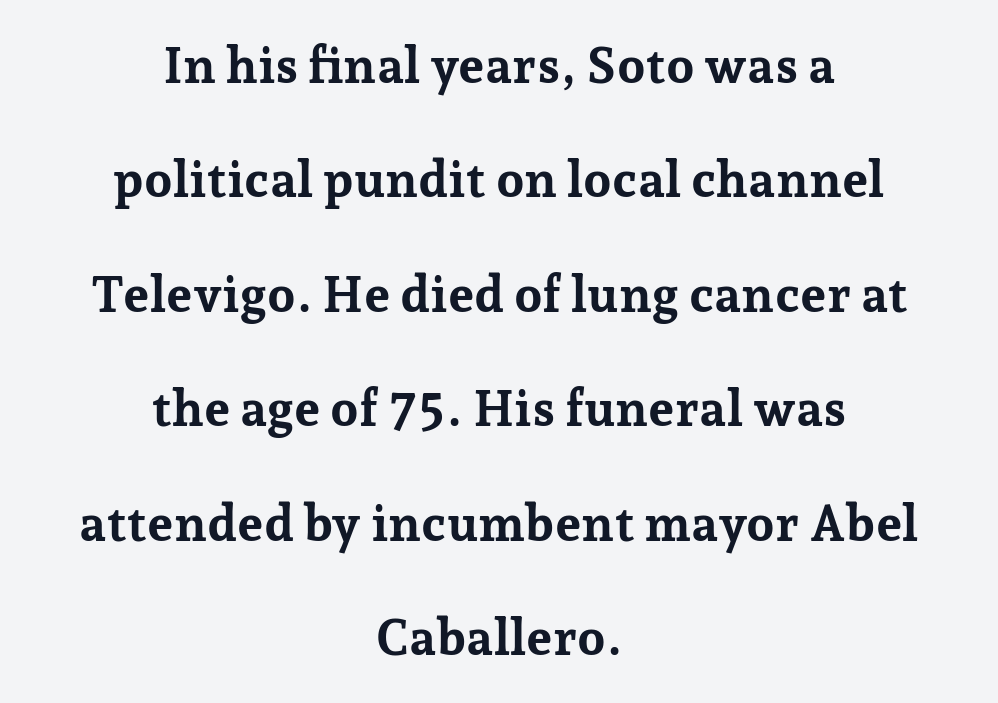
Q: Is the text bold? A: Yes.
Q: Is the text italic (slanted)? A: No, it is upright.
Q: Is the typeface a serif or a sans-serif typeface? A: Serif.
Q: Is the text underlined? A: No.
Q: How is the paragraph aligned? A: Centered.
Q: Is the spacing between letters normal or unusually wide? A: Normal.
Q: Is the spacing between lines tight, normal or loose? A: Loose.
Q: Width (condensed, normal, or wide)? A: Normal.
Q: Stroke contrast? A: Low.
Q: x-height? A: Medium.
Q: Monospaced? A: No.
